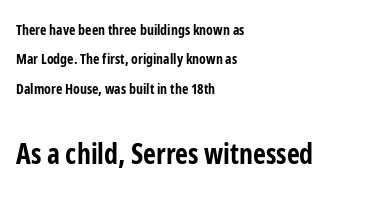
The space directly below the letters is spotless. Does the type have serifs? No, each stem ends abruptly. Letter spacing: default. This block would shrink considerably if given ordinary leading; it's expanded now.
